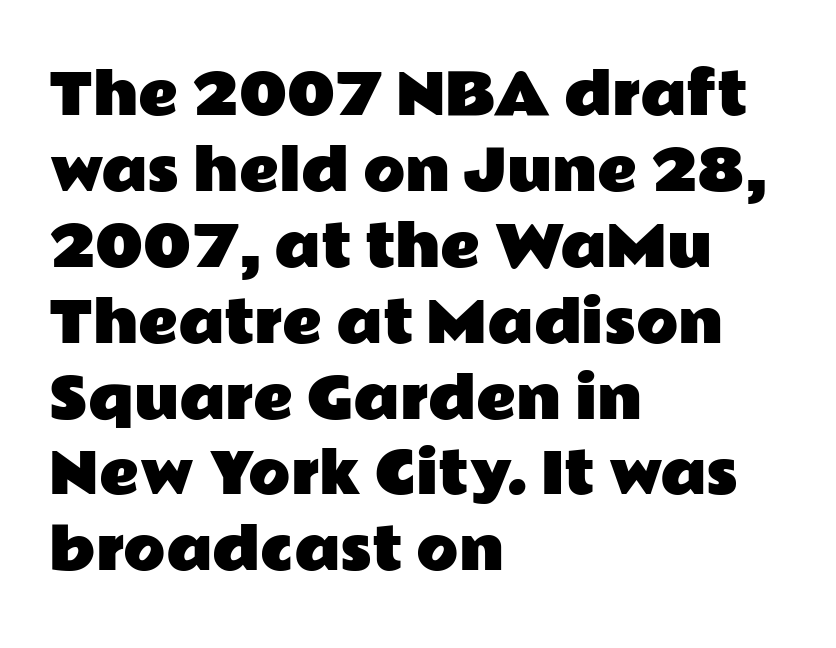
Q: Is the text italic (slanted)? A: No, it is upright.
Q: Is the typeface a serif or a sans-serif typeface? A: Sans-serif.
Q: Is the text underlined? A: No.
Q: How is the paragraph aligned? A: Left-aligned.
Q: Is the spacing between letters normal or unusually wide? A: Normal.
Q: Is the spacing between lines tight, normal or loose? A: Normal.
Q: Width (condensed, normal, or wide)? A: Wide.
Q: Stroke contrast? A: Low.
Q: x-height? A: Medium.
Q: Monospaced? A: No.
